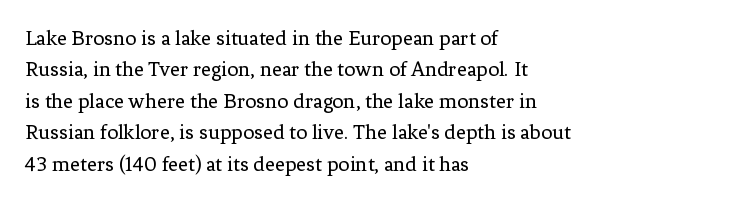
The line-height multiplier appears to be the usual default. The ragged edge is on the right, which tells us the setting is flush left. A typesetter would mark this as roman, not italic. This sample uses plain, unmodified letter spacing. No letter is thick-stroked: the sample isn't bold.
